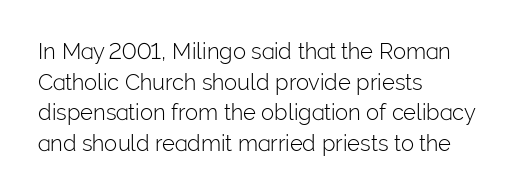
{"italic": "no", "bold": "no", "underline": "no", "align": "left", "line_spacing": "normal", "line_spacing_ratio": 1.39, "letter_spacing": "normal", "letter_spacing_em": 0.0, "glyph_px": 22}
